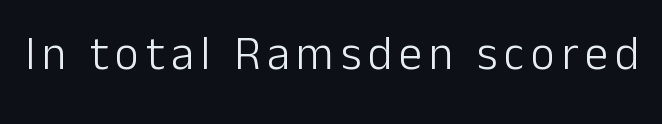
This rendering employs a face without finishing strokes, i.e., a sans-serif. Posture: straight, roman, zero tilt. This sample has the flowing, uneven cadence of proportional lettering. The cut favours lightness, reaching ordinary text weight at its darkest.
